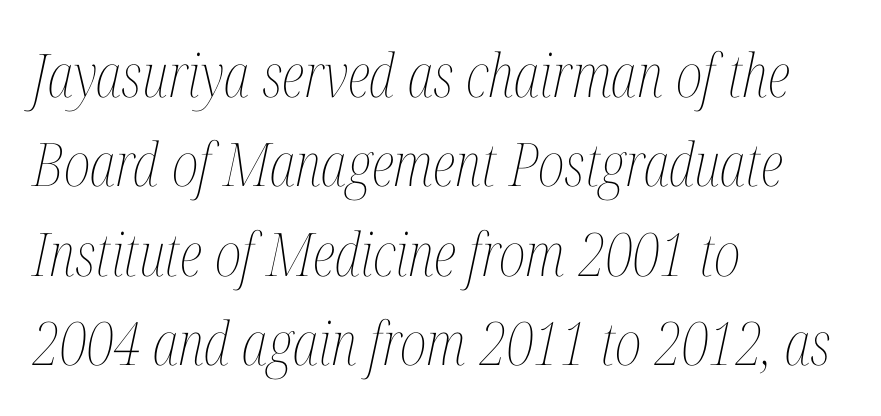
Q: Is the text bold? A: No.
Q: Is the text italic (slanted)? A: Yes, it leans right by about 12 degrees.
Q: Is the text underlined? A: No.
Q: How is the paragraph aligned? A: Left-aligned.
Q: Is the spacing between letters normal or unusually wide? A: Normal.
Q: Is the spacing between lines tight, normal or loose? A: Normal.
Q: Width (condensed, normal, or wide)? A: Condensed.
Q: Stroke contrast? A: Medium.
Q: x-height? A: Medium.
Q: Monospaced? A: No.
